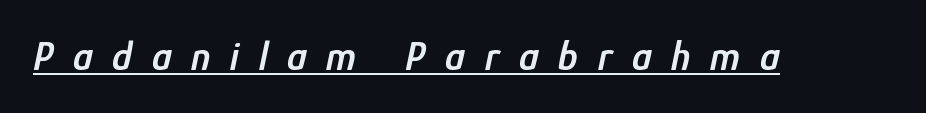
The image shows 41 px semibold, condensed type, italic (leaning right); set unusually wide letter spacing (+0.48 em), underlined; low stroke contrast and a medium x-height.
